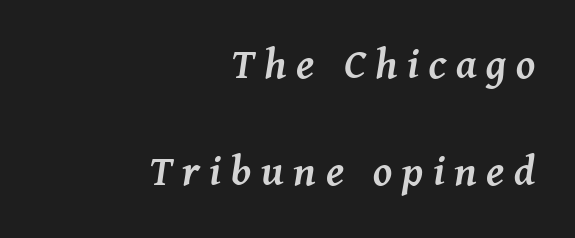
The axis of the letterforms is tilted away from vertical. Honestly, the letter spacing is so wide it's the main thing you notice. This sample has the flowing, uneven cadence of proportional lettering. Notice how thick the strokes are: this is what a full bold looks like. Layout note: lines flush right.
